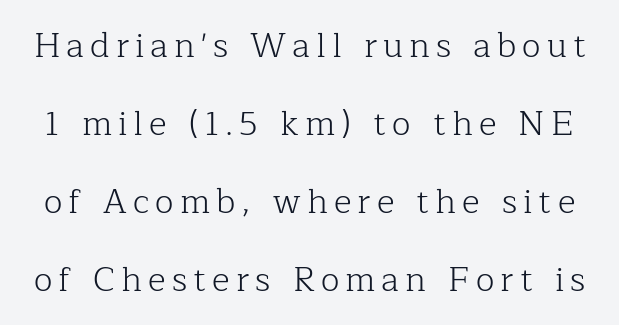
Vertical spacing — loose. Ink coverage per letter is moderate at most. Descenders are the only things crossing below the line. The rendering shows small feet on the letterforms — a serif design. You could not count columns in this text — the font is proportionally spaced. Rendered with straight, roman letterforms.
